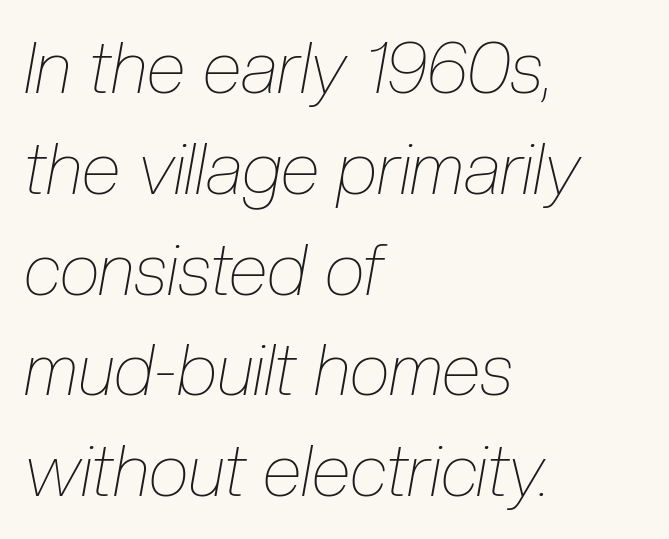
Q: Is the text bold? A: No.
Q: Is the text italic (slanted)? A: Yes, it leans right by about 10 degrees.
Q: Is the text underlined? A: No.
Q: How is the paragraph aligned? A: Left-aligned.
Q: Is the spacing between letters normal or unusually wide? A: Normal.
Q: Is the spacing between lines tight, normal or loose? A: Normal.
Q: Width (condensed, normal, or wide)? A: Condensed.
Q: Stroke contrast? A: Low.
Q: x-height? A: Medium.
Q: Monospaced? A: No.
